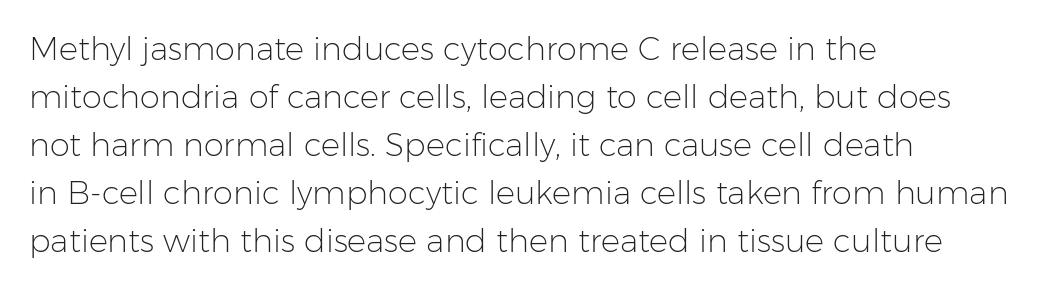
The image shows 32 px light sans-serif type, upright; set left-aligned, normal line spacing (1.5x), normal letter spacing, not underlined; low stroke contrast and a medium x-height.
